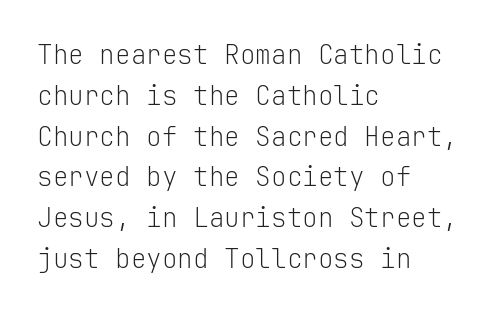
The gap between lines stays unmarked. No extra tracking has been applied to these lines. Does the leading feel generous? No, just average. Short and long lines alike share a common starting point at left.
